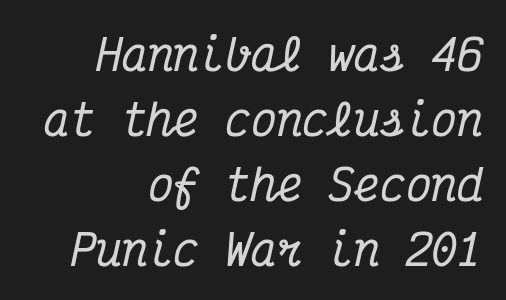
The type is set solid horizontally, with unmodified tracking. Small tapered or slab feet sit at the stroke ends, so this counts as serif. Normally led — the rows are evenly, conventionally spaced. In terms of posture, this sample is oblique. The text block is weighted toward the right margin, trailing off unevenly leftward. Letters rest on an invisible, unmarked baseline.
